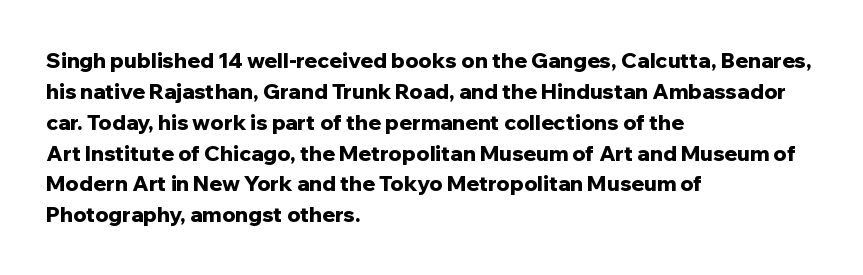
{"italic": "no", "bold": "yes", "underline": "no", "align": "left", "line_spacing": "normal", "line_spacing_ratio": 1.47, "letter_spacing": "normal", "letter_spacing_em": 0.0, "glyph_px": 21}
